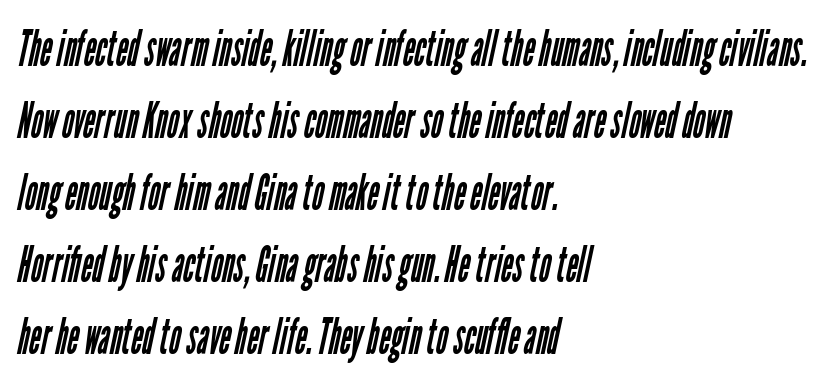
Q: Is the text bold? A: No.
Q: Is the typeface a serif or a sans-serif typeface? A: Sans-serif.
Q: Is the text underlined? A: No.
Q: How is the paragraph aligned? A: Left-aligned.
Q: Is the spacing between letters normal or unusually wide? A: Normal.
Q: Is the spacing between lines tight, normal or loose? A: Normal.
Q: Width (condensed, normal, or wide)? A: Condensed.
Q: Stroke contrast? A: Low.
Q: x-height? A: Medium.
Q: Monospaced? A: No.
